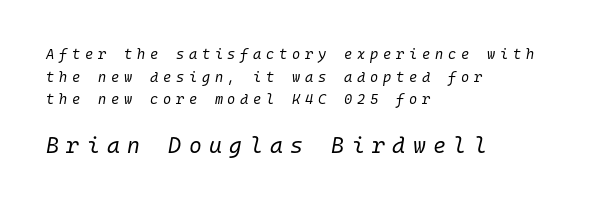
{"italic": "yes", "lean": "right", "slant_degrees": 10, "bold": "no", "underline": "no", "align": "left", "line_spacing": "normal", "line_spacing_ratio": 1.62, "letter_spacing": "wide", "letter_spacing_em": 0.34, "larger_block": "second", "size_ratio": 1.57, "glyph_px": 22}
